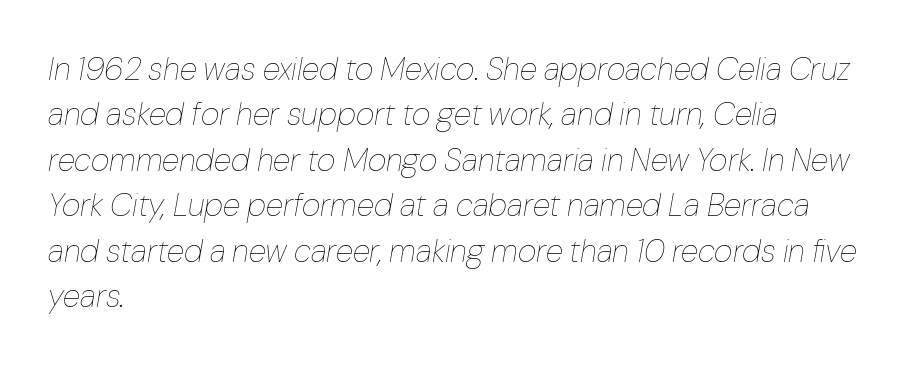
The image shows 32 px thin type, italic (leaning right); set left-aligned, normal line spacing (1.42x), normal letter spacing, not underlined; low stroke contrast and a medium x-height.
